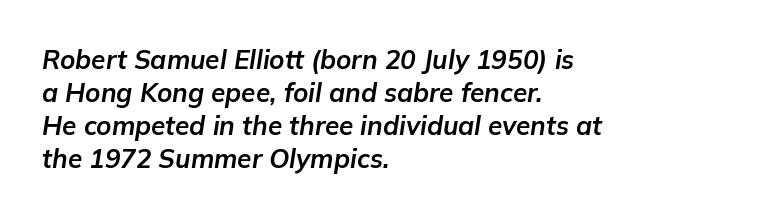
Q: Is the text bold? A: Yes.
Q: Is the text italic (slanted)? A: Yes, it leans right by about 9 degrees.
Q: Is the text underlined? A: No.
Q: How is the paragraph aligned? A: Left-aligned.
Q: Is the spacing between letters normal or unusually wide? A: Normal.
Q: Is the spacing between lines tight, normal or loose? A: Normal.
